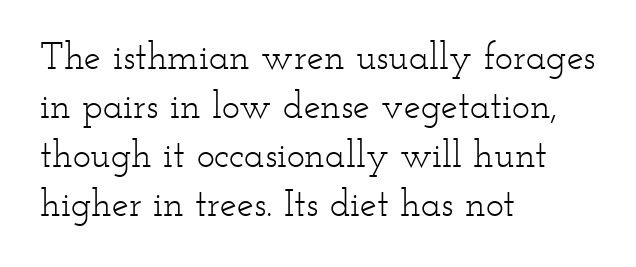
Q: Is the text bold? A: No.
Q: Is the text italic (slanted)? A: No, it is upright.
Q: Is the typeface a serif or a sans-serif typeface? A: Serif.
Q: Is the text underlined? A: No.
Q: How is the paragraph aligned? A: Left-aligned.
Q: Is the spacing between letters normal or unusually wide? A: Normal.
Q: Is the spacing between lines tight, normal or loose? A: Normal.
Q: Width (condensed, normal, or wide)? A: Wide.
Q: Stroke contrast? A: Low.
Q: x-height? A: Small.
Q: Monospaced? A: No.
